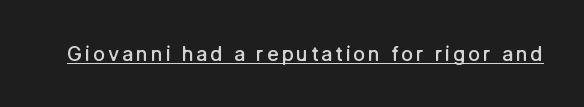
Q: Is the text bold? A: Semi-bold.
Q: Is the text italic (slanted)? A: No, it is upright.
Q: Is the text underlined? A: Yes.
